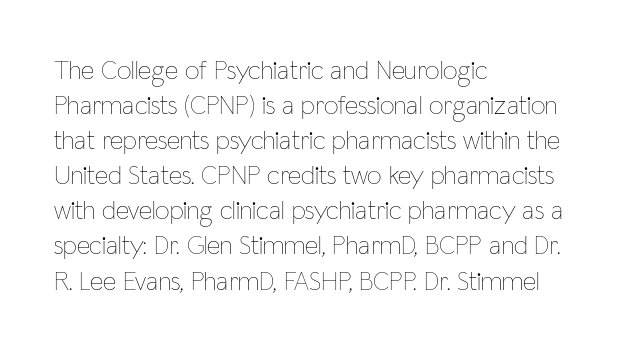
How are the letters spaced? Ordinarily, with no added tracking. Has an underline been added? It has not. Honestly, the row spacing looks completely unremarkable. The font is comparable to plain body text, perhaps lighter. Visually the block forms a straight wall on the left and a jagged coastline on the right.
